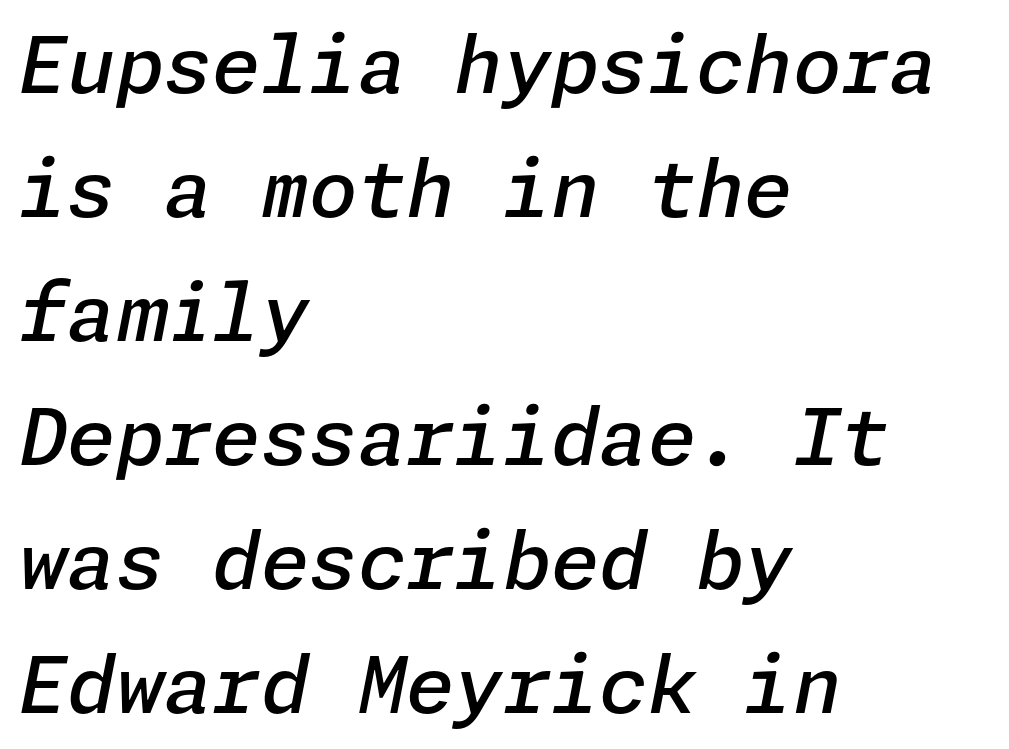
Q: Is the text bold? A: Semi-bold.
Q: Is the text italic (slanted)? A: Yes, it leans right by about 11 degrees.
Q: Is the text underlined? A: No.
Q: How is the paragraph aligned? A: Left-aligned.
Q: Is the spacing between letters normal or unusually wide? A: Normal.
Q: Is the spacing between lines tight, normal or loose? A: Normal.
Q: Width (condensed, normal, or wide)? A: Normal.
Q: Stroke contrast? A: Low.
Q: x-height? A: Medium.
